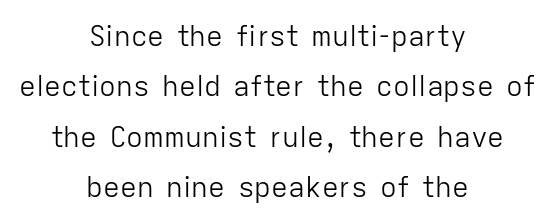
The image shows 28 px light sans-serif type, upright; set centered, line spacing 1.8x, normal letter spacing, not underlined; low stroke contrast and a medium x-height.
